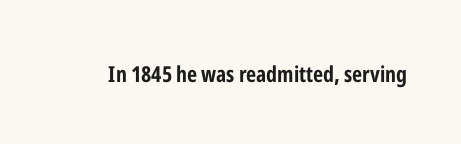
Short note: letters normally spaced. Words float on clear page, feet unadorned. The letters stand upright; this is a roman face. Heavy, bold letterforms.
